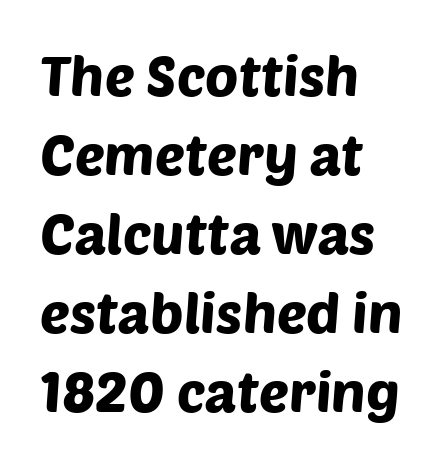
Q: Is the typeface a serif or a sans-serif typeface? A: Sans-serif.
Q: Is the text underlined? A: No.
Q: How is the paragraph aligned? A: Left-aligned.
Q: Is the spacing between letters normal or unusually wide? A: Normal.
Q: Is the spacing between lines tight, normal or loose? A: Normal.
Q: Width (condensed, normal, or wide)? A: Normal.
Q: Stroke contrast? A: Low.
Q: x-height? A: Large.
Q: Monospaced? A: No.
